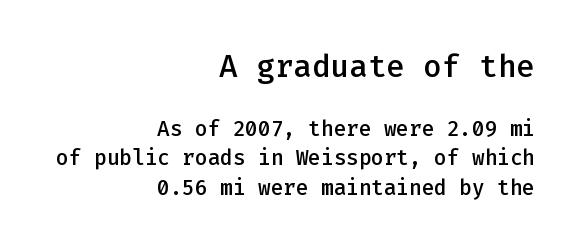
Q: Is the text bold? A: Semi-bold.
Q: Is the text italic (slanted)? A: No, it is upright.
Q: Is the typeface a serif or a sans-serif typeface? A: Sans-serif.
Q: Is the text underlined? A: No.
Q: How is the paragraph aligned? A: Right-aligned.
Q: Is the spacing between letters normal or unusually wide? A: Normal.
Q: Is the spacing between lines tight, normal or loose? A: Normal.
Q: Which block of text is set in a larger size, the first (top) or the second (bottom)? A: The first (top) one.
Q: Width (condensed, normal, or wide)? A: Normal.
Q: Stroke contrast? A: Low.
Q: x-height? A: Medium.
Q: Monospaced? A: Yes.
